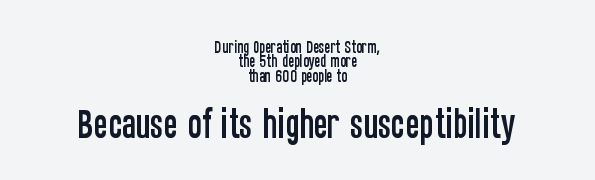
The image shows 33 px condensed sans-serif type, upright; set centered, tight line spacing (1.02x), normal letter spacing, not underlined; the second (bottom) block is 2.36x larger; low stroke contrast and a large x-height.
